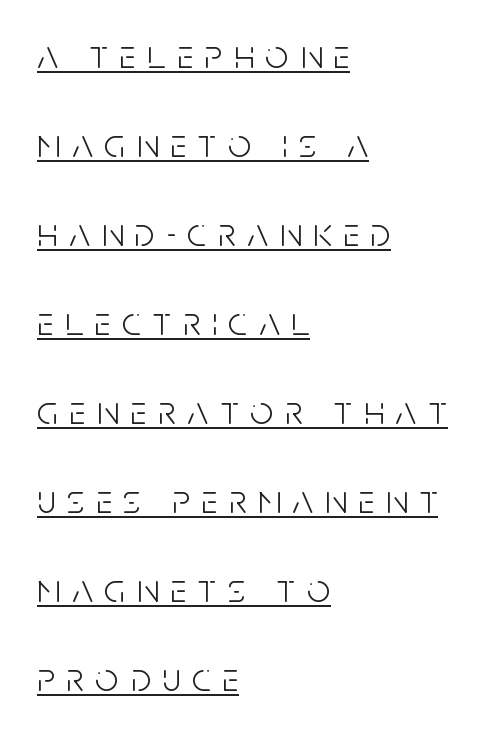
Q: Is the text bold? A: No.
Q: Is the text italic (slanted)? A: No, it is upright.
Q: Is the typeface a serif or a sans-serif typeface? A: Sans-serif.
Q: Is the text underlined? A: Yes.
Q: How is the paragraph aligned? A: Left-aligned.
Q: Is the spacing between letters normal or unusually wide? A: Unusually wide.
Q: Is the spacing between lines tight, normal or loose? A: Loose.
Q: Width (condensed, normal, or wide)? A: Condensed.
Q: Stroke contrast? A: Low.
Q: x-height? A: Large.
Q: Monospaced? A: No.
